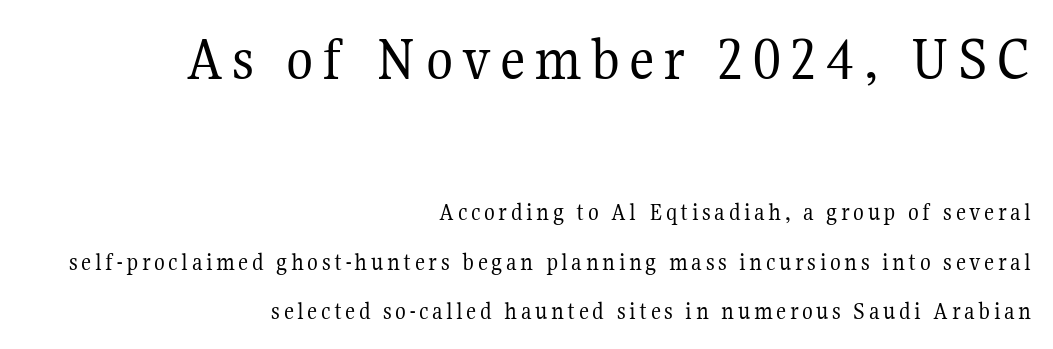
{"serif": "yes", "italic": "no", "bold": "no", "weight": "regular", "width": "normal", "stroke_contrast": "medium", "x_height": "medium", "monospaced": "no", "underline": "no", "align": "right", "line_spacing": "loose", "line_spacing_ratio": 1.98, "larger_block": "first", "size_ratio": 2.52, "glyph_px": 63}
